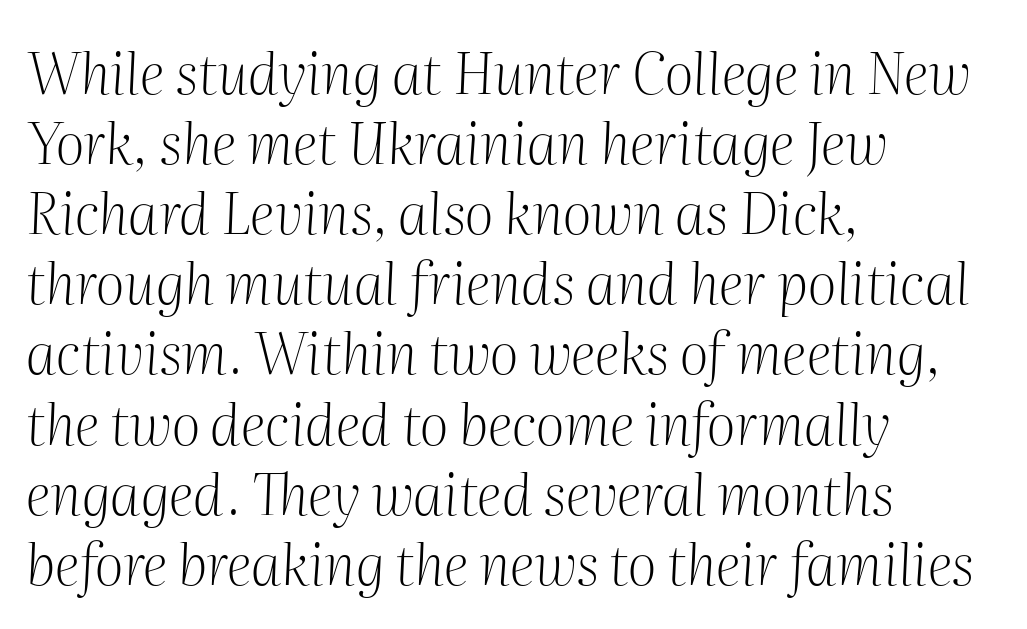
Each letter keeps its own natural width here, so spacing adapts to shape. Unmarked baselines from the first word to the last. Caption: multi-line text, flush left, ragged right. You can tell from the footed stems that serif type was used.
